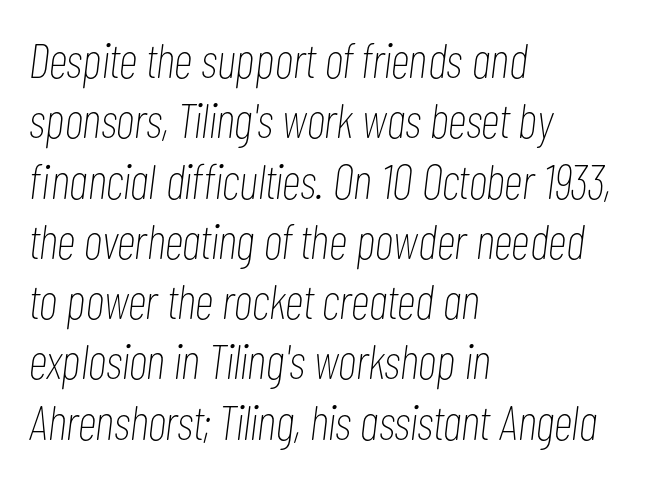
{"italic": "yes", "lean": "right", "slant_degrees": 7, "bold": "no", "weight": "thin", "width": "condensed", "stroke_contrast": "low", "x_height": "medium", "monospaced": "no", "underline": "no", "align": "left", "line_spacing_ratio": 1.23, "letter_spacing": "normal", "letter_spacing_em": 0.0, "glyph_px": 49}
